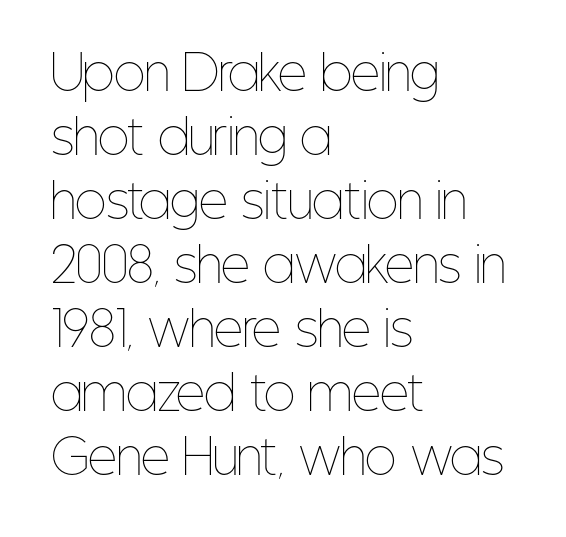
Q: Is the text bold? A: No.
Q: Is the text italic (slanted)? A: No, it is upright.
Q: Is the text underlined? A: No.
Q: How is the paragraph aligned? A: Left-aligned.
Q: Is the spacing between letters normal or unusually wide? A: Normal.
Q: Is the spacing between lines tight, normal or loose? A: Normal.
Q: Width (condensed, normal, or wide)? A: Condensed.
Q: Stroke contrast? A: Low.
Q: x-height? A: Medium.
Q: Monospaced? A: No.
